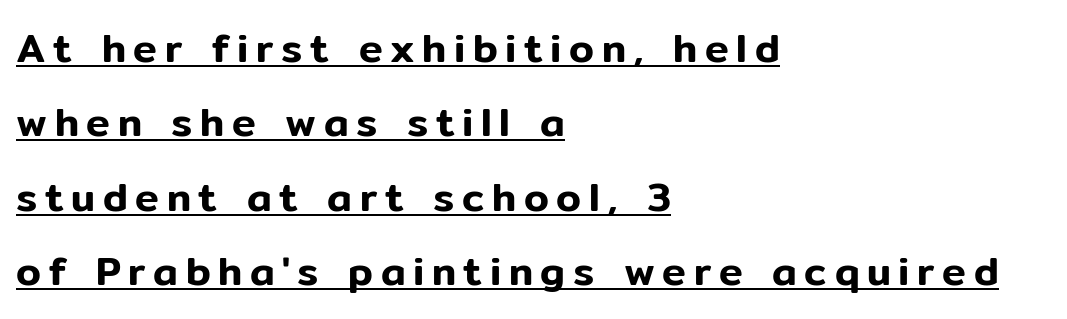
The image shows 40 px sans-serif type, upright; set left-aligned, line spacing 1.86x, underlined; low stroke contrast and a medium x-height.
